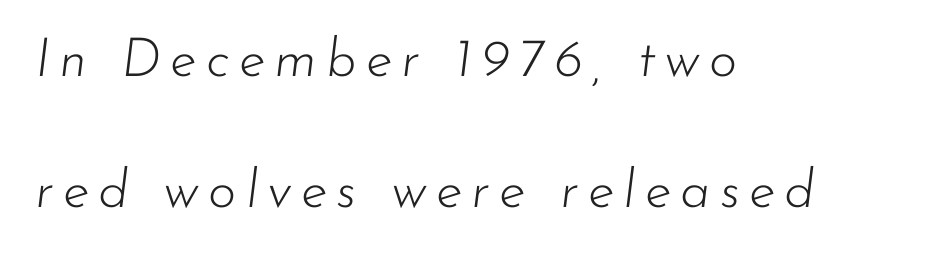
The image shows 54 px light type, italic (leaning right); set left-aligned, loose line spacing (2.42x), not underlined; low stroke contrast and a small x-height.
